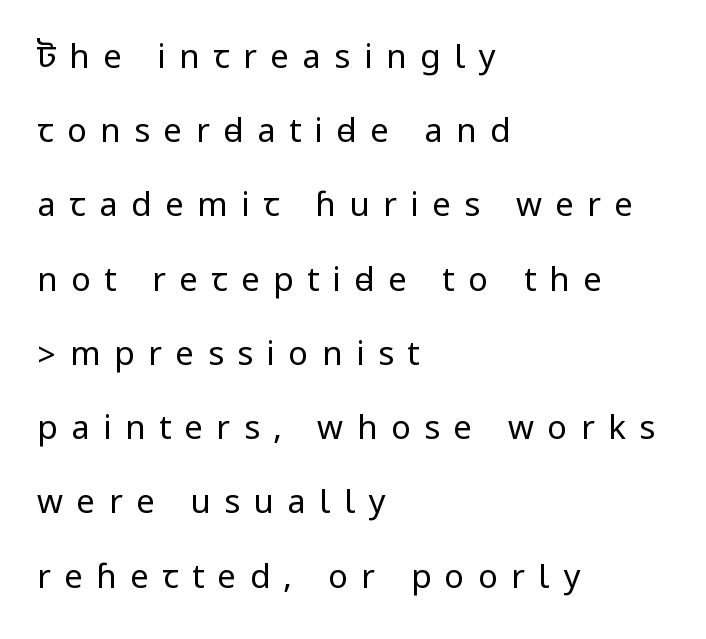
{"serif": "no", "italic": "no", "bold": "no", "weight": "regular", "width": "condensed", "stroke_contrast": "low", "underline": "no", "align": "left", "line_spacing": "loose", "line_spacing_ratio": 2.25, "letter_spacing": "wide", "letter_spacing_em": 0.41, "glyph_px": 33}
